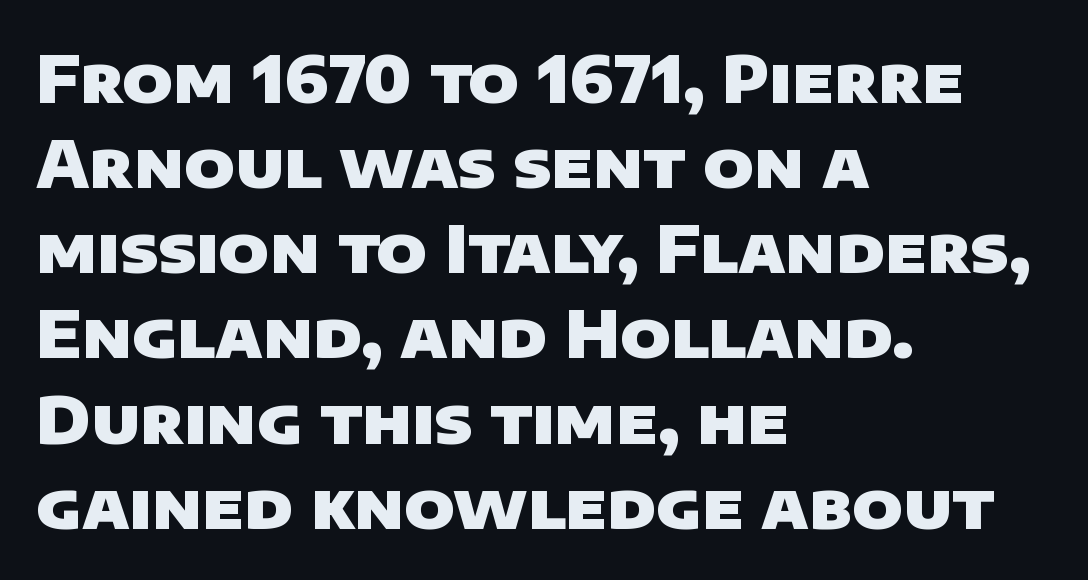
Nothing sits at the stroke ends, so this counts as sans-serif. Compared with typical paragraphs, the rows here are spaced about the same. Visually the block forms a straight wall on the left and a jagged coastline on the right. This is heavy type, rendered in bold. Letter spacing: default.
